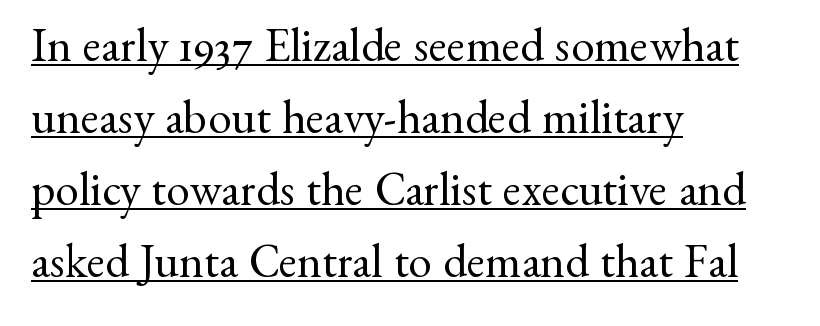
Q: Is the text bold? A: No.
Q: Is the text italic (slanted)? A: No, it is upright.
Q: Is the typeface a serif or a sans-serif typeface? A: Serif.
Q: Is the text underlined? A: Yes.
Q: How is the paragraph aligned? A: Left-aligned.
Q: Is the spacing between letters normal or unusually wide? A: Normal.
Q: Is the spacing between lines tight, normal or loose? A: Normal.
Q: Width (condensed, normal, or wide)? A: Normal.
Q: Stroke contrast? A: Medium.
Q: x-height? A: Small.
Q: Monospaced? A: No.
